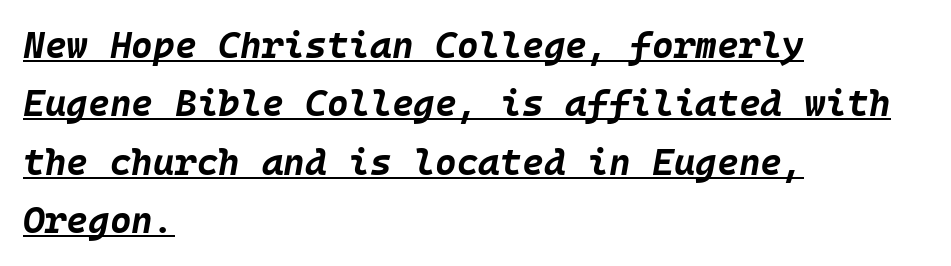
The image shows 37 px bold type, italic (leaning right); set left-aligned, normal line spacing (1.58x), normal letter spacing, underlined; low stroke contrast and a large x-height.
